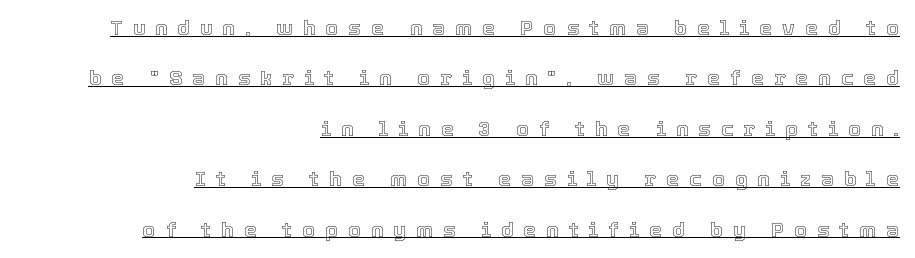
Each line ends at the same right margin while the left side varies. When letters stand straight like this, we call the style roman or upright. Check the space under the baseline: a stroke is drawn there. This block would shrink considerably if given ordinary leading; it's expanded now.
